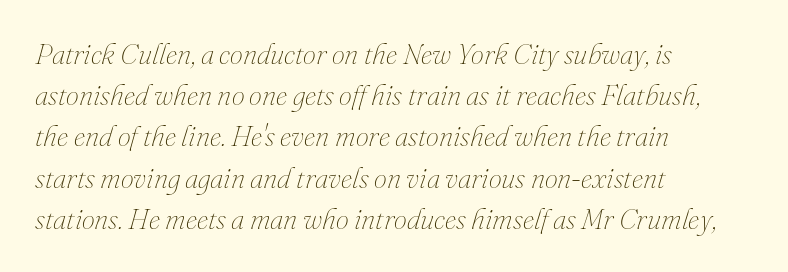
Q: Is the text bold? A: No.
Q: Is the text italic (slanted)? A: Yes, it leans right by about 16 degrees.
Q: Is the text underlined? A: No.
Q: How is the paragraph aligned? A: Left-aligned.
Q: Is the spacing between letters normal or unusually wide? A: Normal.
Q: Is the spacing between lines tight, normal or loose? A: Normal.
Q: Width (condensed, normal, or wide)? A: Normal.
Q: Stroke contrast? A: Medium.
Q: x-height? A: Small.
Q: Monospaced? A: No.
